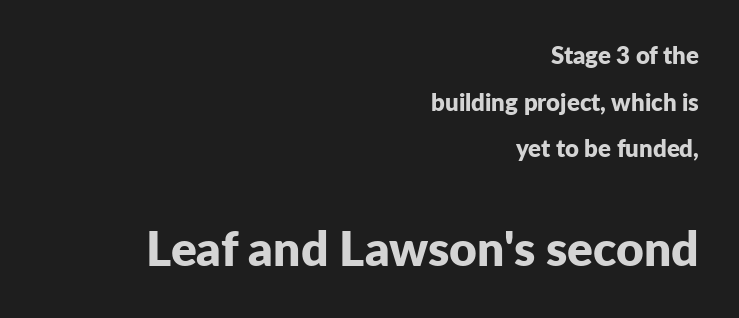
{"serif": "no", "italic": "no", "bold": "yes", "weight": "bold", "width": "normal", "stroke_contrast": "low", "x_height": "medium", "monospaced": "no", "underline": "no", "align": "right", "line_spacing": "loose", "line_spacing_ratio": 1.94, "letter_spacing": "normal", "letter_spacing_em": 0.0, "larger_block": "second", "size_ratio": 2.0, "glyph_px": 48}
